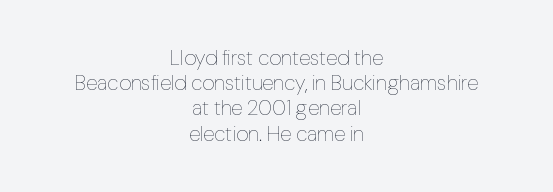
Letters have the restrained weight of plain body copy at most. Caption: standard tracking, unaltered. The lines are quadded center. Does the lettering tilt? It doesn't — this is upright. Bare-footed words on every line.
